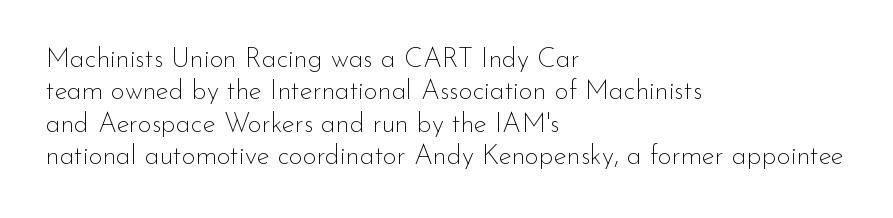
{"italic": "no", "bold": "no", "underline": "no", "align": "left", "line_spacing_ratio": 1.2, "letter_spacing": "normal", "letter_spacing_em": 0.0, "glyph_px": 27}
